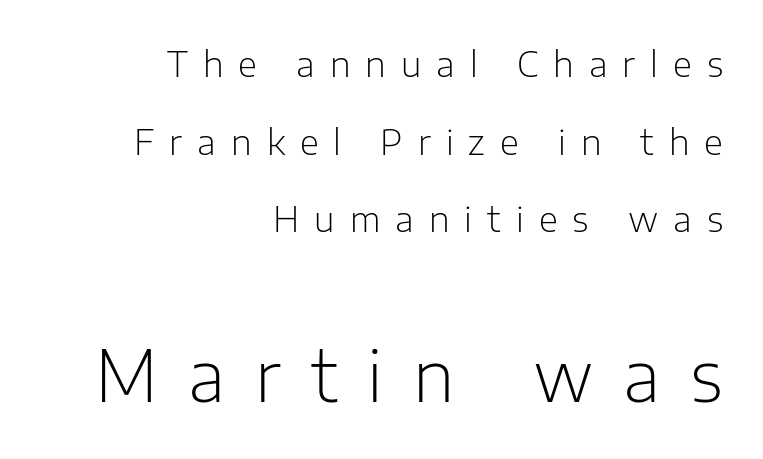
Q: Is the text bold? A: No.
Q: Is the text italic (slanted)? A: No, it is upright.
Q: Is the typeface a serif or a sans-serif typeface? A: Sans-serif.
Q: Is the text underlined? A: No.
Q: How is the paragraph aligned? A: Right-aligned.
Q: Is the spacing between letters normal or unusually wide? A: Unusually wide.
Q: Is the spacing between lines tight, normal or loose? A: Loose.
Q: Which block of text is set in a larger size, the first (top) or the second (bottom)? A: The second (bottom) one.
Q: Width (condensed, normal, or wide)? A: Normal.
Q: Stroke contrast? A: Low.
Q: x-height? A: Medium.
Q: Monospaced? A: No.
